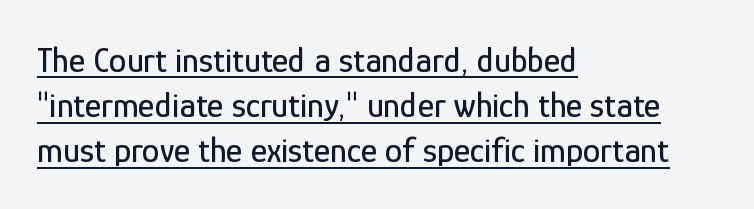
The image shows 35 px condensed sans-serif type, upright; set left-aligned, normal line spacing (1.29x), normal letter spacing, underlined; low stroke contrast and a medium x-height.
